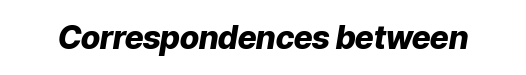
{"italic": "yes", "lean": "right", "slant_degrees": 9, "bold": "yes", "weight": "heavy", "width": "normal", "stroke_contrast": "low", "x_height": "medium", "monospaced": "no", "underline": "no", "letter_spacing": "normal", "letter_spacing_em": 0.0, "glyph_px": 32}
